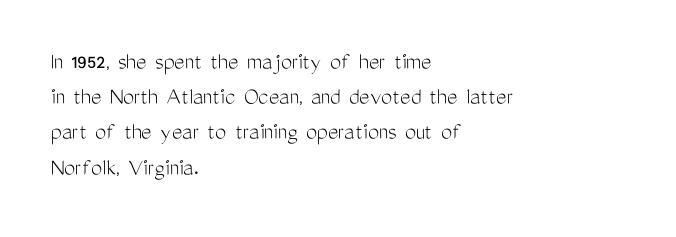
Weight: not bold — regular or lighter. Summary of vertical rhythm: regular, with standard interline spacing. Italic? Not at all — the glyphs are vertical. Words appear dense and cohesive because spacing is normal. Glance below the letters and you will spot only blank space.
